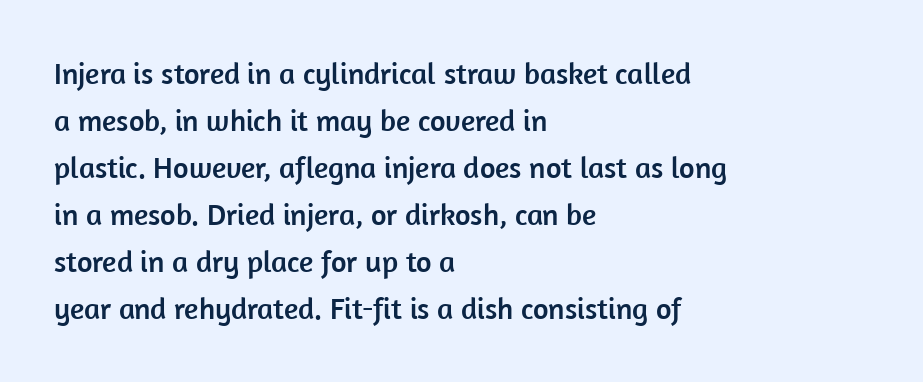
Q: Is the text italic (slanted)? A: No, it is upright.
Q: Is the typeface a serif or a sans-serif typeface? A: Sans-serif.
Q: Is the text underlined? A: No.
Q: How is the paragraph aligned? A: Left-aligned.
Q: Is the spacing between letters normal or unusually wide? A: Normal.
Q: Is the spacing between lines tight, normal or loose? A: Normal.
Q: Width (condensed, normal, or wide)? A: Normal.
Q: Stroke contrast? A: Low.
Q: x-height? A: Medium.
Q: Monospaced? A: No.
